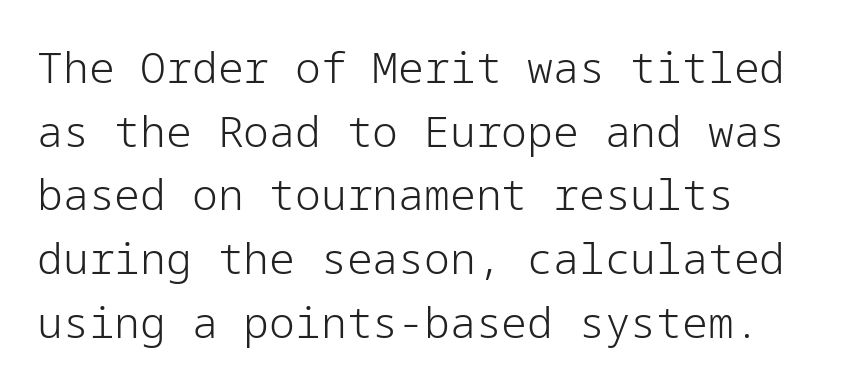
The image shows 43 px light sans-serif type, upright; set normal line spacing (1.48x), normal letter spacing, not underlined; low stroke contrast and a medium x-height.
